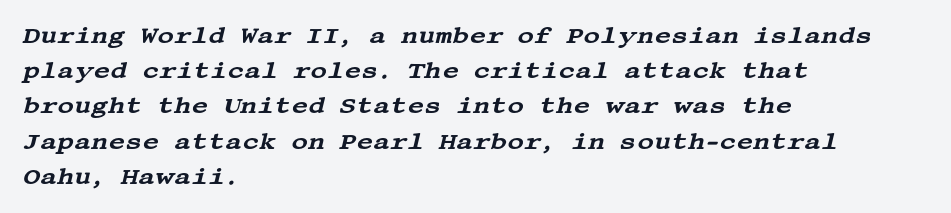
{"italic": "yes", "lean": "right", "slant_degrees": 13, "underline": "no", "align": "left", "line_spacing": "normal", "line_spacing_ratio": 1.53, "letter_spacing": "normal", "letter_spacing_em": 0.0, "glyph_px": 23}
